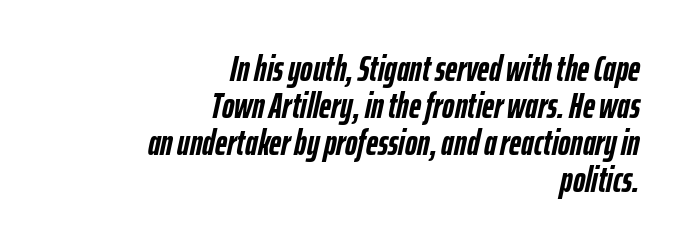
Nothing unusual about the tracking: characters are spaced as the font intends. Here the designer chose a conventional face with non-uniform glyph widths. Typesetter's note: full bold, strokes at maximum text heaviness. Every character sits at an angle, as italics do. Compared with typical paragraphs, the rows here are closer together.
